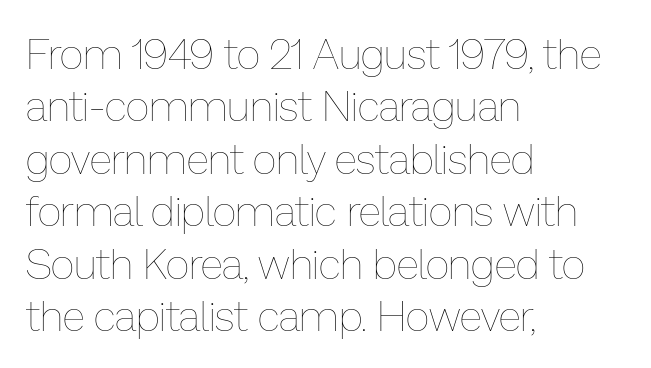
Q: Is the text bold? A: No.
Q: Is the text italic (slanted)? A: No, it is upright.
Q: Is the text underlined? A: No.
Q: How is the paragraph aligned? A: Left-aligned.
Q: Is the spacing between letters normal or unusually wide? A: Normal.
Q: Is the spacing between lines tight, normal or loose? A: Normal.
Q: Width (condensed, normal, or wide)? A: Normal.
Q: Stroke contrast? A: Low.
Q: x-height? A: Medium.
Q: Monospaced? A: No.
